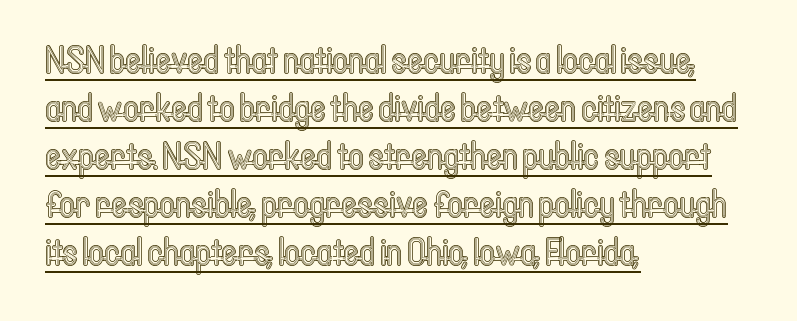
{"italic": "no", "width": "condensed", "x_height": "medium", "monospaced": "no", "underline": "yes", "align": "left", "line_spacing": "normal", "line_spacing_ratio": 1.26, "letter_spacing": "normal", "letter_spacing_em": 0.0, "glyph_px": 38}
